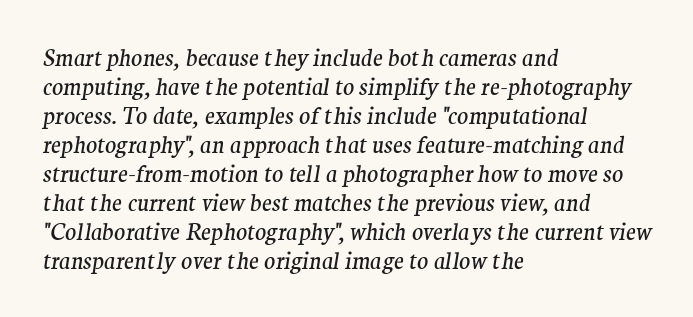
Q: Is the text bold? A: No.
Q: Is the text italic (slanted)? A: Yes, it leans right by about 9 degrees.
Q: Is the text underlined? A: No.
Q: How is the paragraph aligned? A: Left-aligned.
Q: Is the spacing between letters normal or unusually wide? A: Normal.
Q: Is the spacing between lines tight, normal or loose? A: Normal.
